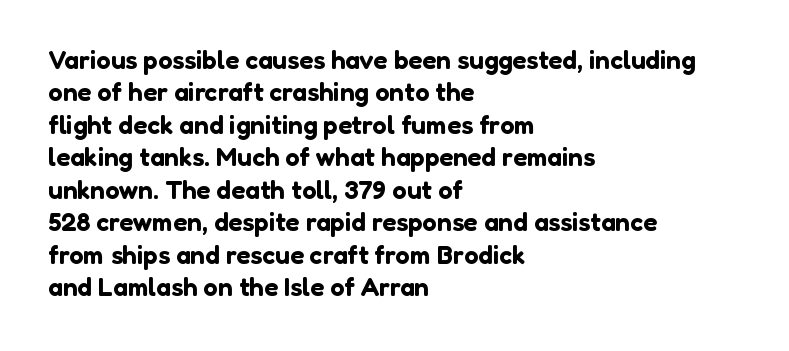
These lines sit exactly where default settings would place them. The letters stand upright; this is a roman face. Typeset ragged right — the left edge is the straight one. Just letters on the line, the space beneath them empty. Caption: standard tracking, unaltered.
